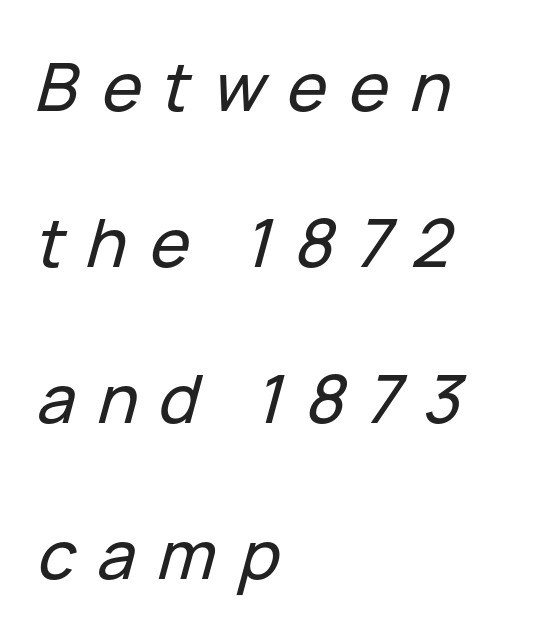
Q: Is the text italic (slanted)? A: Yes, it leans right by about 15 degrees.
Q: Is the text underlined? A: No.
Q: How is the paragraph aligned? A: Left-aligned.
Q: Is the spacing between letters normal or unusually wide? A: Unusually wide.
Q: Is the spacing between lines tight, normal or loose? A: Loose.
Q: Width (condensed, normal, or wide)? A: Normal.
Q: Stroke contrast? A: Low.
Q: x-height? A: Medium.
Q: Monospaced? A: No.
